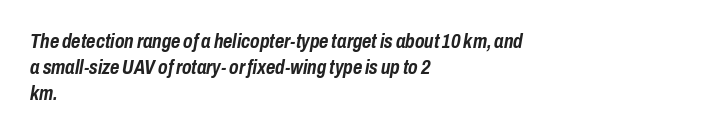
{"italic": "yes", "lean": "right", "slant_degrees": 10, "bold": "yes", "underline": "no", "align": "left", "line_spacing": "normal", "line_spacing_ratio": 1.3, "letter_spacing": "normal", "letter_spacing_em": 0.0, "glyph_px": 20}
